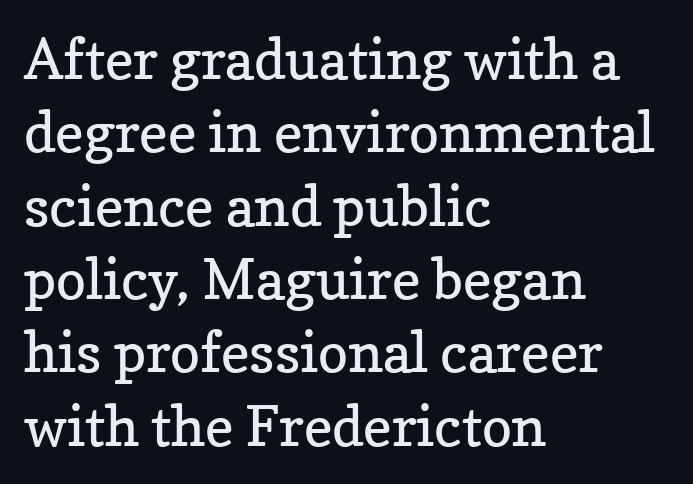
Q: Is the text bold? A: No.
Q: Is the text italic (slanted)? A: No, it is upright.
Q: Is the typeface a serif or a sans-serif typeface? A: Serif.
Q: Is the text underlined? A: No.
Q: How is the paragraph aligned? A: Left-aligned.
Q: Is the spacing between letters normal or unusually wide? A: Normal.
Q: Is the spacing between lines tight, normal or loose? A: Normal.
Q: Width (condensed, normal, or wide)? A: Normal.
Q: Stroke contrast? A: Low.
Q: x-height? A: Medium.
Q: Monospaced? A: No.
